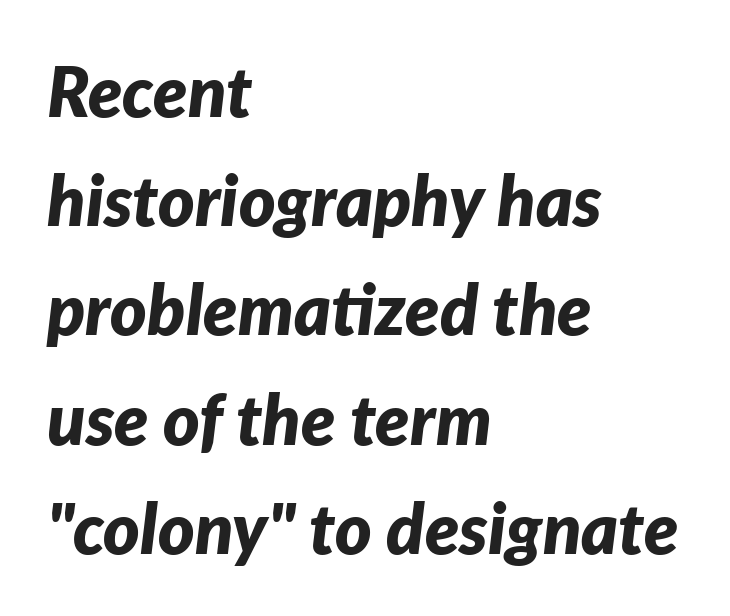
Q: Is the text bold? A: Yes.
Q: Is the text italic (slanted)? A: Yes, it leans right by about 7 degrees.
Q: Is the text underlined? A: No.
Q: How is the paragraph aligned? A: Left-aligned.
Q: Is the spacing between letters normal or unusually wide? A: Normal.
Q: Is the spacing between lines tight, normal or loose? A: Normal.
Q: Width (condensed, normal, or wide)? A: Normal.
Q: Stroke contrast? A: Low.
Q: x-height? A: Medium.
Q: Monospaced? A: No.
